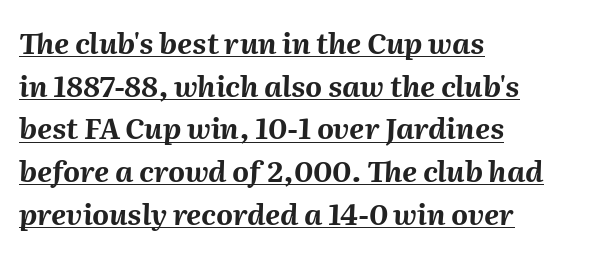
The gaps between neighbouring characters are ordinary and unremarkable. Designer's note — italics engaged. A baseline rule has been typeset under these characters. Compared with an ordinary text face, these strokes are far heavier — a full bold.
